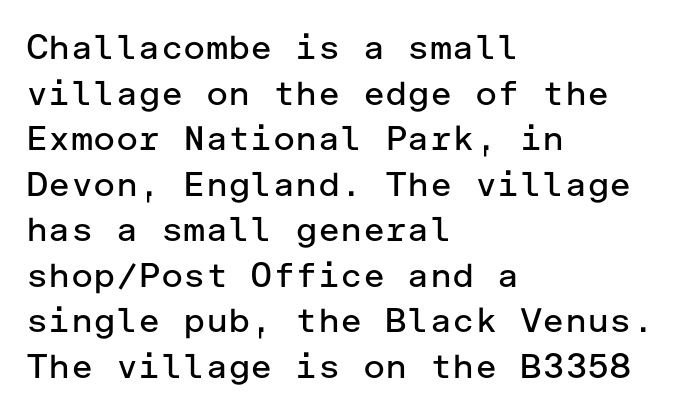
{"serif": "no", "italic": "no", "bold": "no", "weight": "regular", "width": "normal", "stroke_contrast": "low", "x_height": "medium", "underline": "no", "align": "left", "line_spacing": "normal", "line_spacing_ratio": 1.34, "letter_spacing": "normal", "letter_spacing_em": 0.0, "glyph_px": 34}
